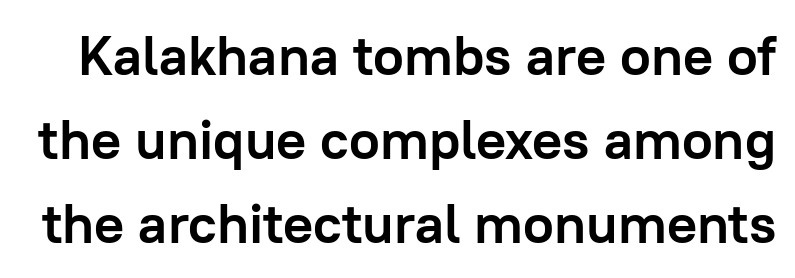
You could not count columns in this text — the font is proportionally spaced. Tall strokes in this sample are plumb rather than angled. The words here are not underlined. Evenly set lines give the paragraph a standard silhouette. Plenty of ink on the page — the face is bold. These lines are composed in type without serifs.
